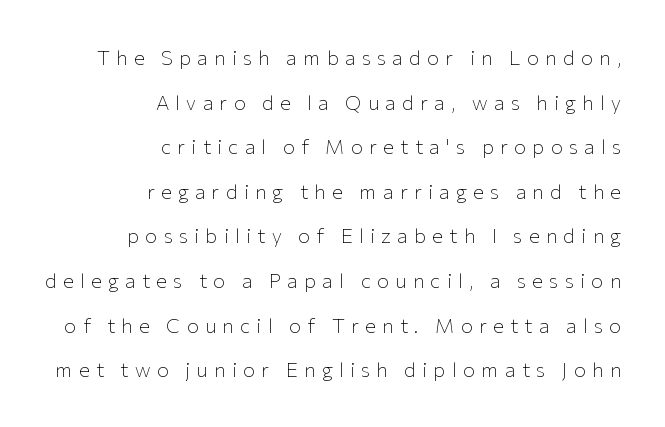
The compositor pushed each line to the right boundary. On a weight scale, this lands at 450 or below. Quick note: not italic, upright. Reading down the column, the eye jumps a long way to each next line.
